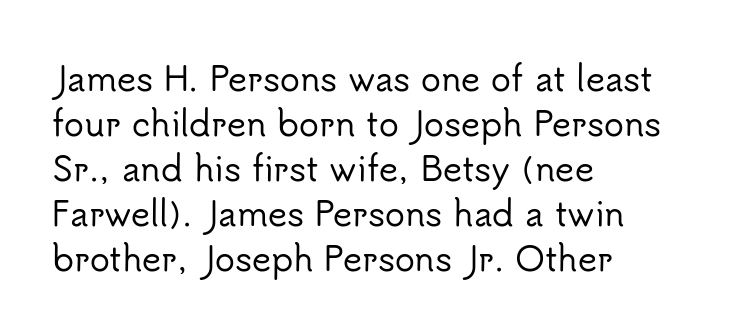
{"serif": "no", "italic": "no", "width": "normal", "stroke_contrast": "low", "x_height": "small", "monospaced": "no", "underline": "no", "align": "left", "line_spacing": "normal", "line_spacing_ratio": 1.36, "letter_spacing": "normal", "letter_spacing_em": 0.0, "glyph_px": 33}
